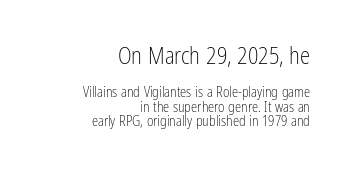
Q: Is the text bold? A: No.
Q: Is the text italic (slanted)? A: No, it is upright.
Q: Is the text underlined? A: No.
Q: How is the paragraph aligned? A: Right-aligned.
Q: Is the spacing between letters normal or unusually wide? A: Normal.
Q: Is the spacing between lines tight, normal or loose? A: Tight.
Q: Which block of text is set in a larger size, the first (top) or the second (bottom)? A: The first (top) one.
